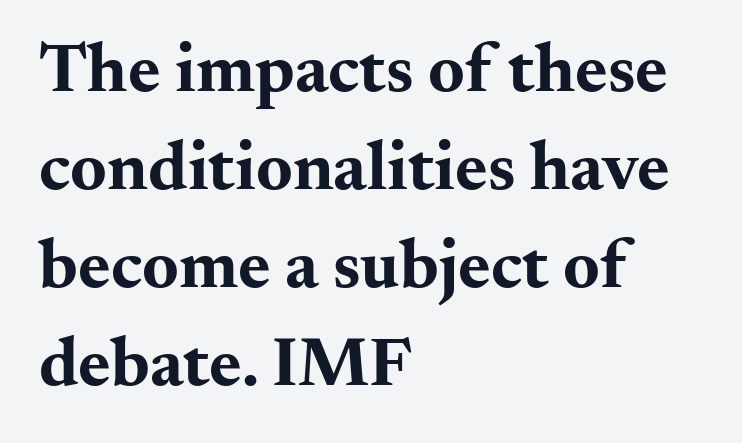
{"serif": "yes", "italic": "no", "bold": "yes", "weight": "bold", "width": "wide", "stroke_contrast": "medium", "x_height": "small", "monospaced": "no", "underline": "no", "align": "left", "line_spacing": "normal", "line_spacing_ratio": 1.4, "letter_spacing": "normal", "letter_spacing_em": 0.0, "glyph_px": 70}
